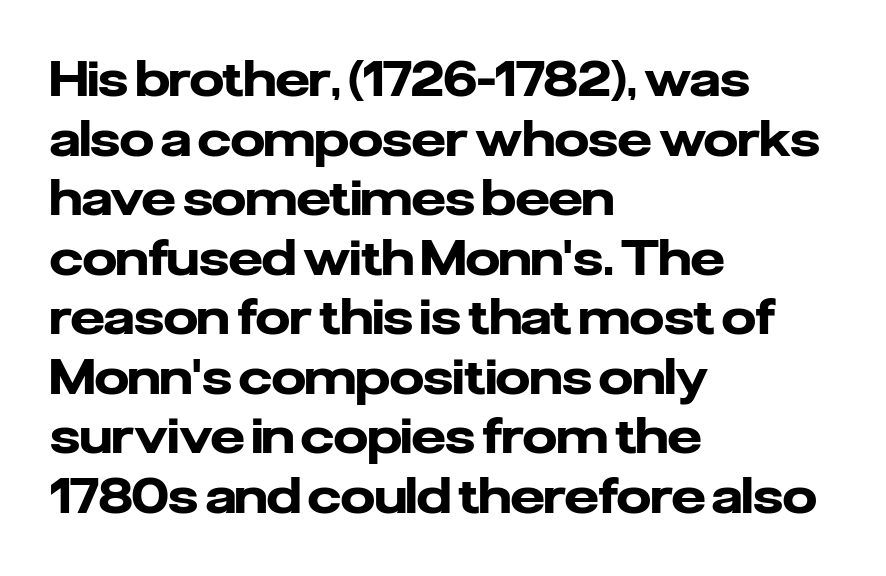
Q: Is the text bold? A: Yes.
Q: Is the text italic (slanted)? A: No, it is upright.
Q: Is the typeface a serif or a sans-serif typeface? A: Sans-serif.
Q: Is the text underlined? A: No.
Q: How is the paragraph aligned? A: Left-aligned.
Q: Is the spacing between letters normal or unusually wide? A: Normal.
Q: Width (condensed, normal, or wide)? A: Normal.
Q: Stroke contrast? A: Low.
Q: x-height? A: Medium.
Q: Monospaced? A: No.
